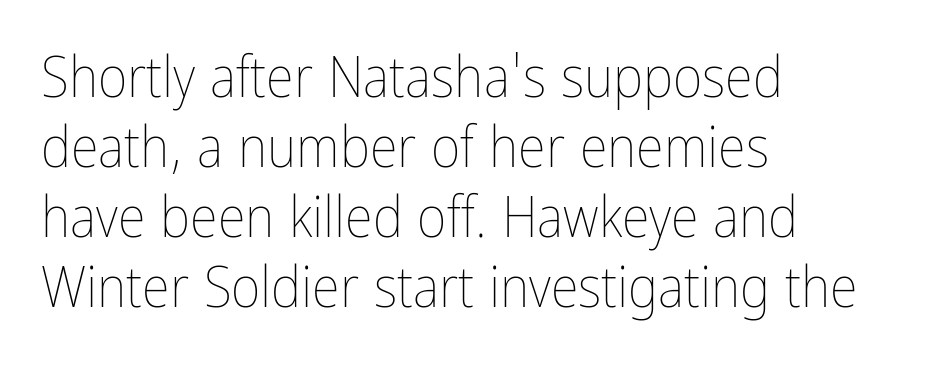
Q: Is the text bold? A: No.
Q: Is the text italic (slanted)? A: No, it is upright.
Q: Is the text underlined? A: No.
Q: How is the paragraph aligned? A: Left-aligned.
Q: Is the spacing between letters normal or unusually wide? A: Normal.
Q: Width (condensed, normal, or wide)? A: Condensed.
Q: Stroke contrast? A: Low.
Q: x-height? A: Medium.
Q: Monospaced? A: No.
